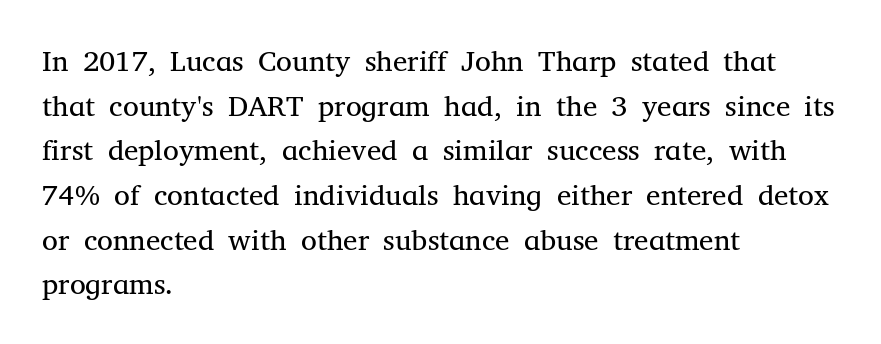
Q: Is the text bold? A: No.
Q: Is the text italic (slanted)? A: No, it is upright.
Q: Is the typeface a serif or a sans-serif typeface? A: Serif.
Q: Is the text underlined? A: No.
Q: How is the paragraph aligned? A: Left-aligned.
Q: Is the spacing between letters normal or unusually wide? A: Normal.
Q: Is the spacing between lines tight, normal or loose? A: Normal.
Q: Width (condensed, normal, or wide)? A: Normal.
Q: Stroke contrast? A: Medium.
Q: x-height? A: Medium.
Q: Monospaced? A: No.
